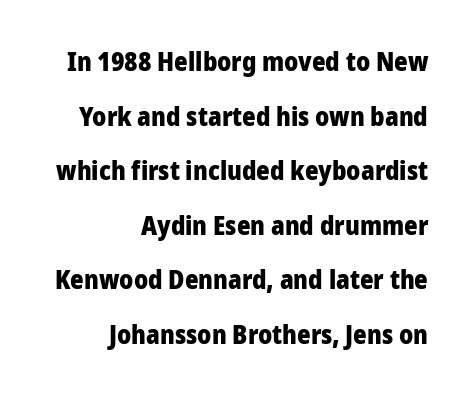
Notice how the stems are strictly vertical — no italics here. This sample is right-justified, so line beginnings fall wherever the words allow. Type without underlining. Spacing between characters is what you'd get straight out of the box. The strokes are fattened all the way to bold. Is there much room between lines? Yes — plenty of vertical air separates them.
